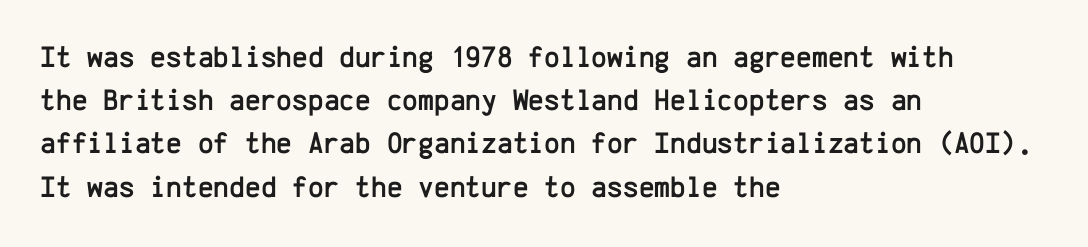
{"serif": "no", "italic": "no", "width": "normal", "stroke_contrast": "low", "x_height": "medium", "monospaced": "yes", "underline": "no", "align": "left", "line_spacing": "normal", "line_spacing_ratio": 1.44, "letter_spacing": "normal", "letter_spacing_em": 0.0, "glyph_px": 30}
